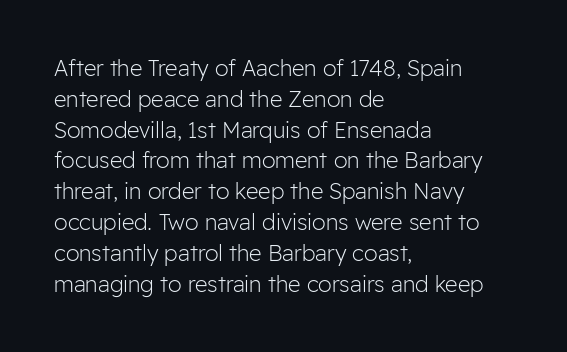
Summary of vertical rhythm: regular, with standard interline spacing. Short note: letters normally spaced. The font's upright variant was chosen for this text. Casual observation: everything's shoved over to the left.
